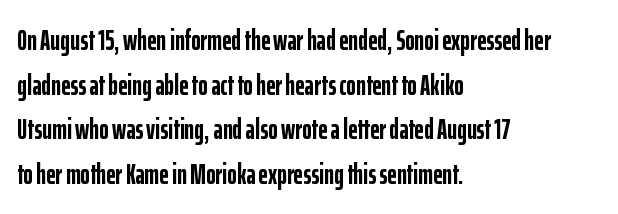
Q: Is the text bold? A: Yes.
Q: Is the text italic (slanted)? A: No, it is upright.
Q: Is the typeface a serif or a sans-serif typeface? A: Sans-serif.
Q: Is the text underlined? A: No.
Q: How is the paragraph aligned? A: Left-aligned.
Q: Is the spacing between letters normal or unusually wide? A: Normal.
Q: Is the spacing between lines tight, normal or loose? A: Normal.
Q: Width (condensed, normal, or wide)? A: Condensed.
Q: Stroke contrast? A: Low.
Q: x-height? A: Medium.
Q: Monospaced? A: No.
